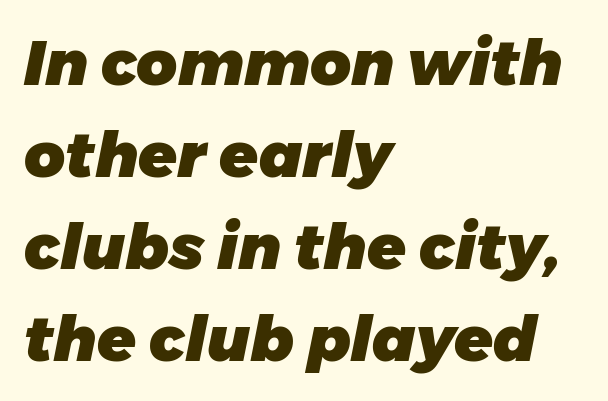
Note the varied advance widths — an 'i' is clearly narrower than an 'm'. Regular leading. Horizontally, the lines are justified to the leading edge only. On the weight axis this lands at bold, roughly 700. Observe the lean: these are italic letterforms. The foot of each line stays bare and open.
